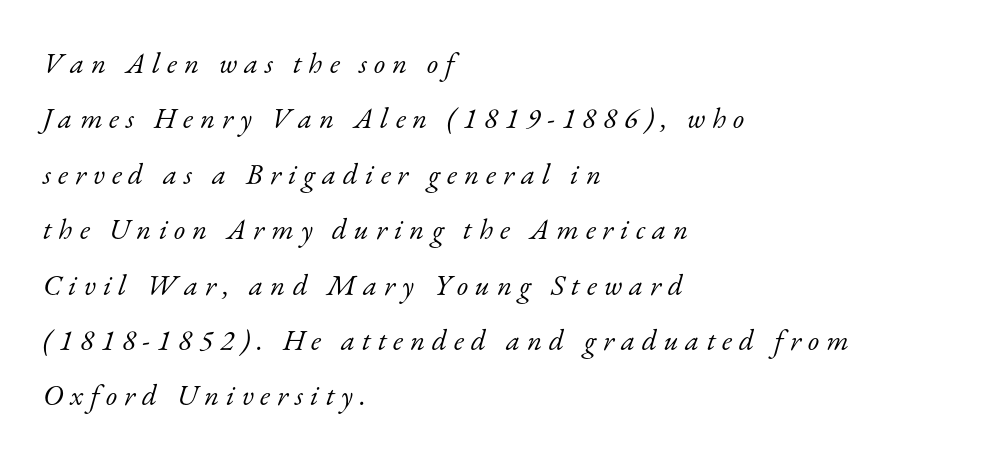
Q: Is the text bold? A: No.
Q: Is the text italic (slanted)? A: Yes, it leans right by about 17 degrees.
Q: Is the typeface a serif or a sans-serif typeface? A: Serif.
Q: Is the text underlined? A: No.
Q: How is the paragraph aligned? A: Left-aligned.
Q: Is the spacing between letters normal or unusually wide? A: Unusually wide.
Q: Is the spacing between lines tight, normal or loose? A: Loose.
Q: Width (condensed, normal, or wide)? A: Normal.
Q: Stroke contrast? A: Low.
Q: x-height? A: Small.
Q: Monospaced? A: No.
